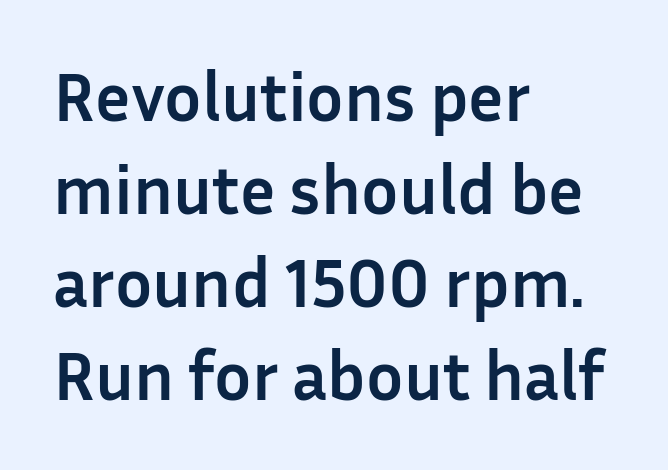
{"serif": "no", "italic": "no", "bold": "yes", "weight": "semibold", "width": "normal", "stroke_contrast": "low", "x_height": "medium", "monospaced": "no", "underline": "no", "align": "left", "line_spacing": "normal", "line_spacing_ratio": 1.35, "letter_spacing": "normal", "letter_spacing_em": 0.0, "glyph_px": 69}
